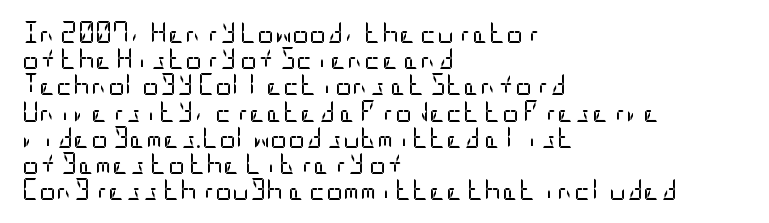
{"italic": "no", "bold": "no", "underline": "no", "align": "left", "line_spacing": "normal", "line_spacing_ratio": 1.25, "letter_spacing": "normal", "letter_spacing_em": 0.0, "glyph_px": 21}
